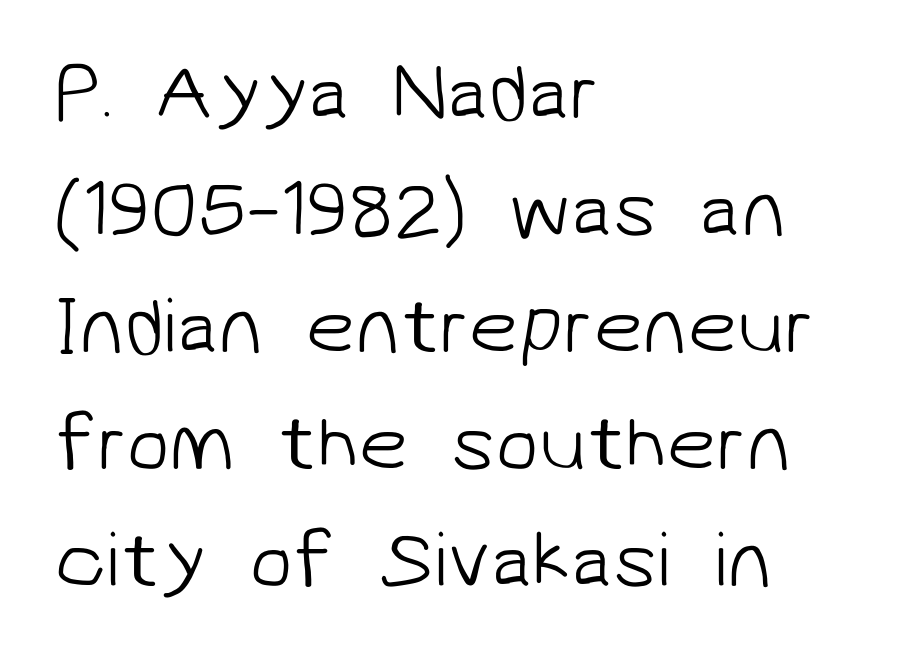
No heavy texture on the line: the type isn't bold. Caption: multi-line text, flush left, ragged right. Each letter's strokes conclude bluntly, with no projecting serifs. The leading is moderate, giving the passage an even texture. The face used here is rendered with its standard letterfit.
